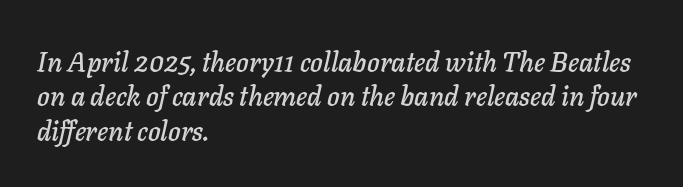
The image shows 27 px text type, italic (leaning right); set left-aligned, normal line spacing (1.27x), normal letter spacing, not underlined.
